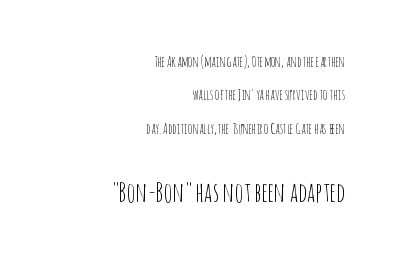
Reading down the block, your eye finds every line finishing at a fixed right position. Honestly, the letter spacing is just normal — you wouldn't notice it. Size hierarchy here favors the trailing block over the leading one. The rendering uses a large line-height, opening up the rows. Anything drawn beneath the words? Only blank space. Letters have the restrained weight of plain body copy at most.
